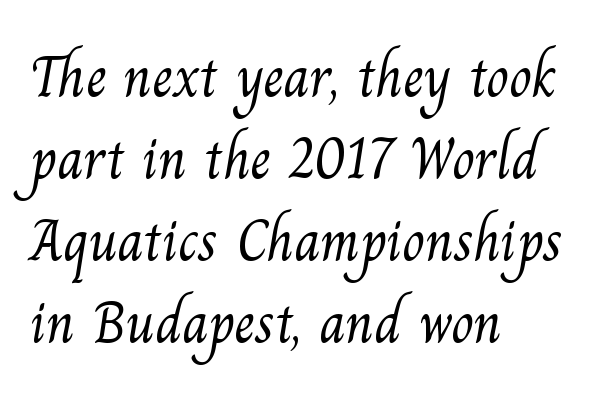
The gaps between neighbouring characters are ordinary and unremarkable. Each letter's strokes conclude with small projecting serifs. The cut favours lightness, reaching ordinary text weight at its darkest. Proportional: the letters do not fall into vertical columns. Honestly, the row spacing looks completely unremarkable.
